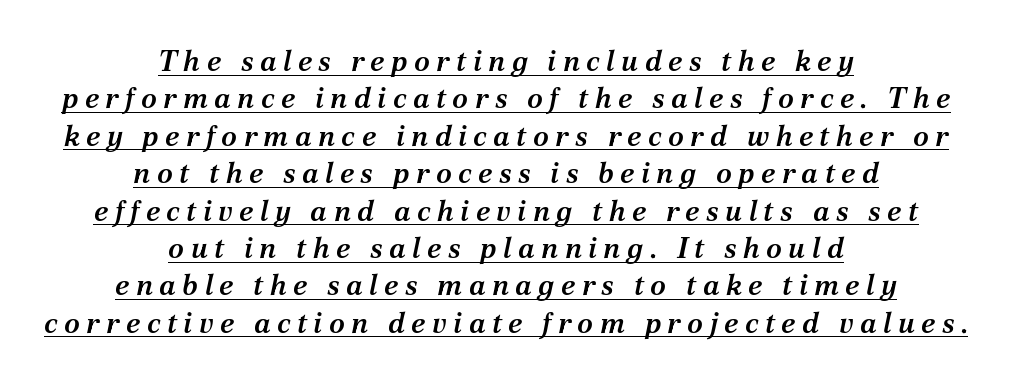
The image shows 29 px semibold serif type, italic (leaning right); set centered, normal line spacing (1.29x), unusually wide letter spacing (+0.22 em), underlined; medium stroke contrast and a medium x-height.
